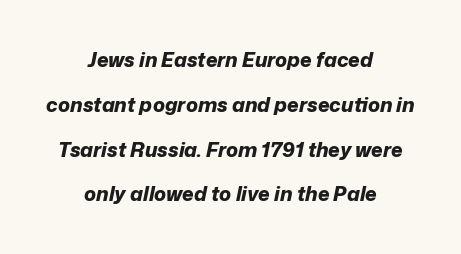
The passage shown leans; its letterforms are oblique. The block of text is sparse from top to bottom, with ample space between rows. The paragraph shown floats in the horizontal middle. In terms of letterspacing, this is plain default setting. Unmarked baselines from the first word to the last. Heavy, bold letterforms.
